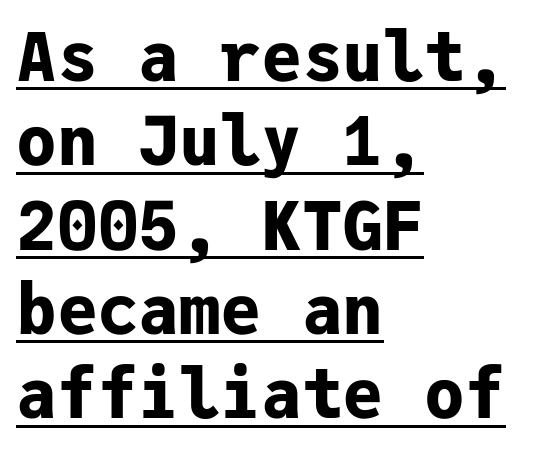
{"serif": "no", "italic": "no", "bold": "yes", "weight": "bold", "width": "normal", "stroke_contrast": "low", "x_height": "medium", "monospaced": "yes", "underline": "yes", "align": "left", "line_spacing_ratio": 1.24, "letter_spacing": "normal", "letter_spacing_em": 0.0, "glyph_px": 68}
